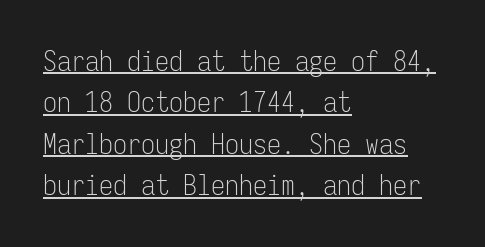
Stem width sits at or under what a default text font uses. Tracking here is standard; glyphs follow each other at the usual distance. Glance below the letters and you will spot a drawn line. Monospaced: the letters line up in strict vertical columns. If you drew a line through each stem, it would be perfectly vertical. Reading down the block, your eye returns to a fixed left position each line.
